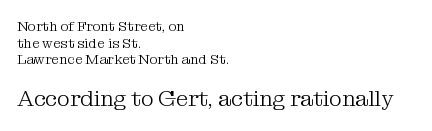
Q: Is the text bold? A: No.
Q: Is the text italic (slanted)? A: No, it is upright.
Q: Is the text underlined? A: No.
Q: How is the paragraph aligned? A: Left-aligned.
Q: Is the spacing between letters normal or unusually wide? A: Normal.
Q: Which block of text is set in a larger size, the first (top) or the second (bottom)? A: The second (bottom) one.
